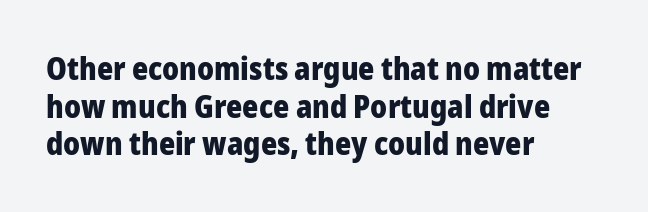
{"serif": "no", "italic": "no", "bold": "yes", "weight": "heavy", "width": "normal", "stroke_contrast": "low", "x_height": "medium", "monospaced": "no", "underline": "no", "align": "left", "line_spacing_ratio": 1.21, "letter_spacing": "normal", "letter_spacing_em": 0.0, "glyph_px": 31}
